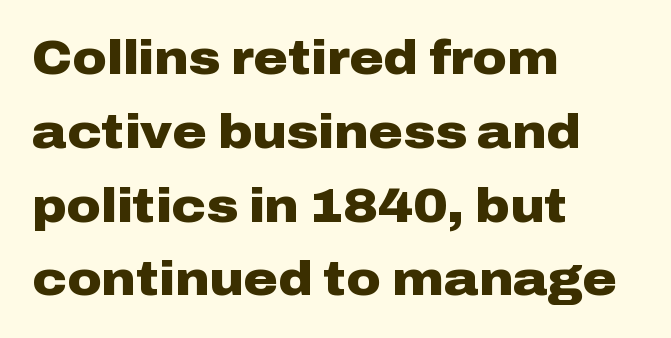
Q: Is the text bold? A: Yes.
Q: Is the text italic (slanted)? A: No, it is upright.
Q: Is the typeface a serif or a sans-serif typeface? A: Sans-serif.
Q: Is the text underlined? A: No.
Q: How is the paragraph aligned? A: Left-aligned.
Q: Is the spacing between letters normal or unusually wide? A: Normal.
Q: Is the spacing between lines tight, normal or loose? A: Normal.
Q: Width (condensed, normal, or wide)? A: Wide.
Q: Stroke contrast? A: Low.
Q: x-height? A: Medium.
Q: Monospaced? A: No.
